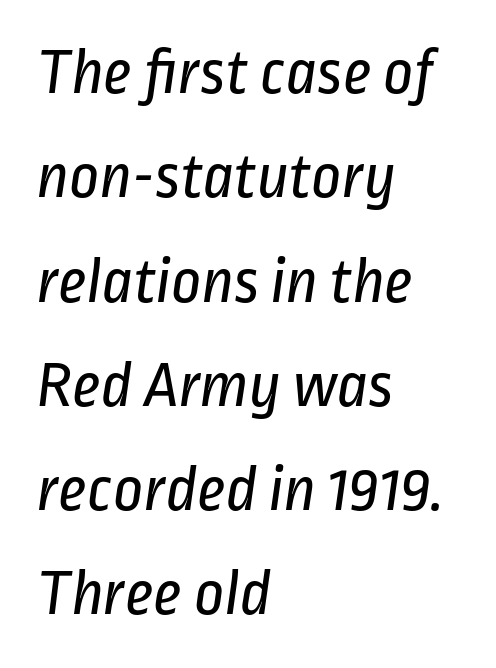
Q: Is the text bold? A: No.
Q: Is the typeface a serif or a sans-serif typeface? A: Sans-serif.
Q: Is the text underlined? A: No.
Q: How is the paragraph aligned? A: Left-aligned.
Q: Is the spacing between letters normal or unusually wide? A: Normal.
Q: Is the spacing between lines tight, normal or loose? A: Normal.
Q: Width (condensed, normal, or wide)? A: Condensed.
Q: Stroke contrast? A: Low.
Q: x-height? A: Medium.
Q: Monospaced? A: No.
